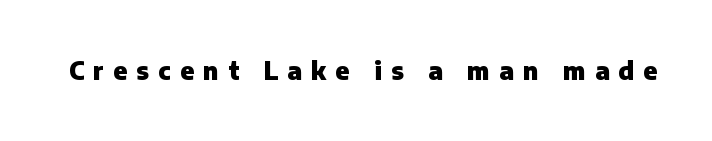
{"italic": "no", "bold": "yes", "underline": "no", "letter_spacing": "wide", "letter_spacing_em": 0.39, "glyph_px": 24}
